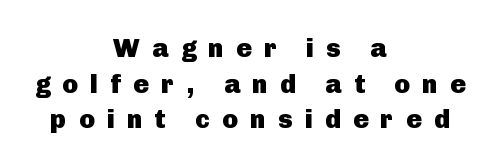
What stands out about the letter spacing? Its width — letters are far apart. One glance says typical: line gaps are just what's usual. Typeset on center — no edge is straight. Italic: no, the glyphs are upright roman. Strong, thick strokes mark this as bold type. Decoration check: the copy has no underline.
